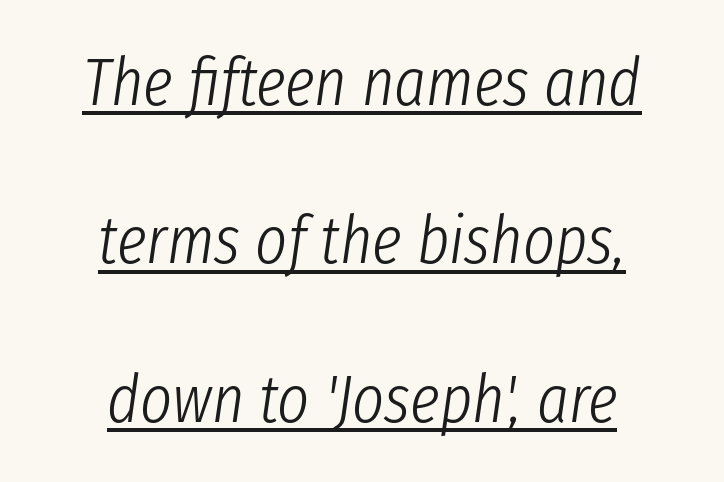
Looks like regular typesetting: each glyph gets only the width it needs. Notice how the stems are inclined rather than vertical — that's the hallmark of italics. The passage shown is not bold in any degree. How would I describe the line gaps? Wide and relaxed.
